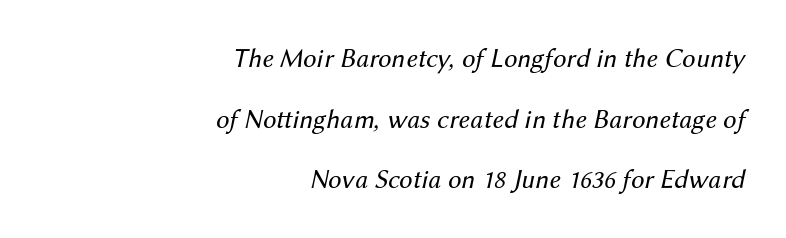
Students, observe: this is what heavily led, spacious text looks like. Descender tails drop into unmarked territory. No extra ink here — the face is not bold. You could call the tracking neutral — neither tight nor loose. The lines are quadded right.
